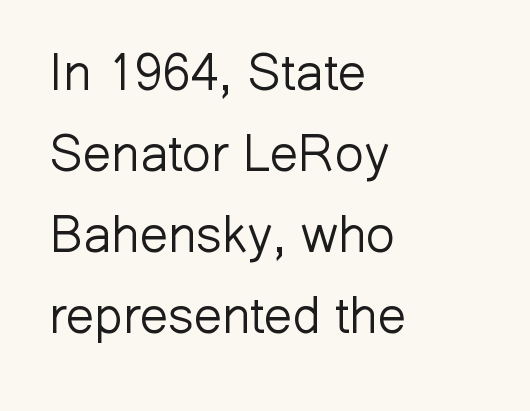
{"serif": "no", "italic": "no", "bold": "no", "weight": "light", "width": "normal", "stroke_contrast": "low", "x_height": "medium", "monospaced": "no", "underline": "no", "align": "left", "line_spacing": "normal", "line_spacing_ratio": 1.59, "letter_spacing": "normal", "letter_spacing_em": 0.0, "glyph_px": 51}
